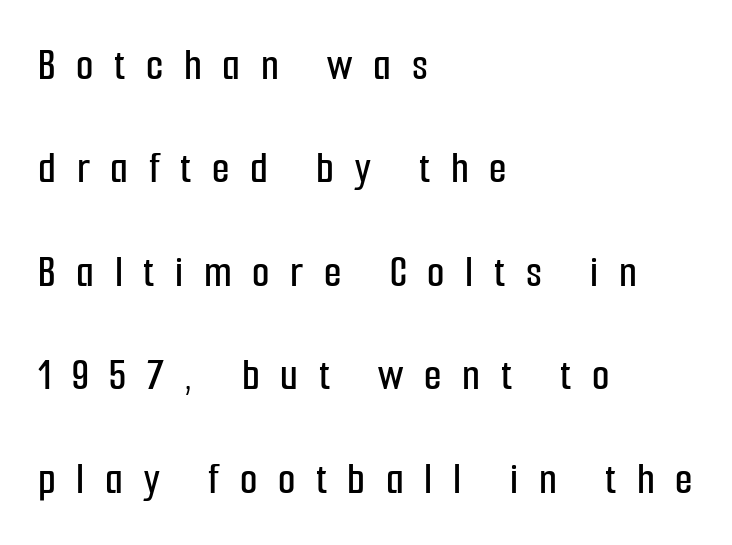
Typeset ragged right — the left edge is the straight one. The block of text is sparse from top to bottom, with ample space between rows. Here the designer chose a conventional face with non-uniform glyph widths. Does the type have serifs? No, each stem ends abruptly. The type is letterspaced generously, with wide tracking. Tall strokes in this sample are plumb rather than angled.
